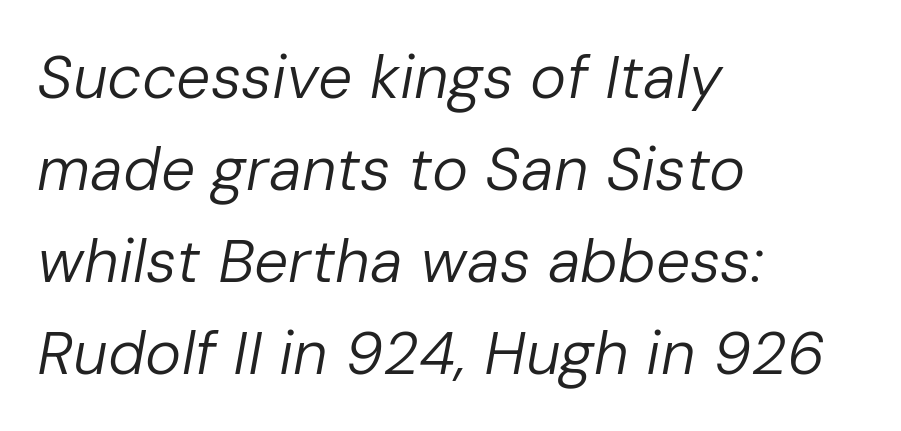
This rendering uses left alignment, leaving the right contour irregular. In terms of posture, this sample is oblique. Stems here are at most as thick as an everyday book face. No extra tracking has been applied to these lines. A bare baseline throughout the passage. Proportional: the letters do not fall into vertical columns.
